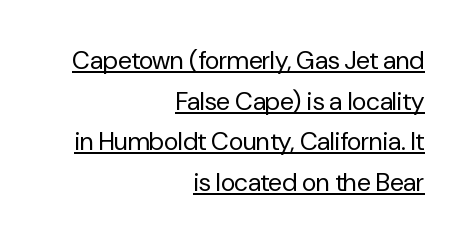
{"italic": "no", "bold": "no", "underline": "yes", "align": "right", "line_spacing": "normal", "line_spacing_ratio": 1.63, "letter_spacing": "normal", "letter_spacing_em": 0.0, "glyph_px": 25}
